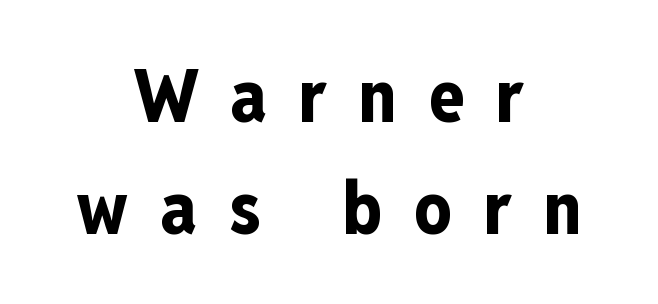
{"serif": "no", "italic": "no", "bold": "yes", "weight": "bold", "width": "condensed", "stroke_contrast": "low", "x_height": "medium", "monospaced": "no", "underline": "no", "align": "center", "line_spacing": "normal", "line_spacing_ratio": 1.52, "letter_spacing": "wide", "letter_spacing_em": 0.43, "glyph_px": 74}
